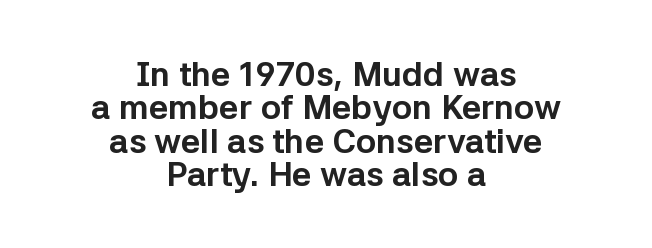
Italic: no, the glyphs are upright roman. Letterform terminals end flat and unadorned throughout the passage. The typesetter chose a symmetrical, centered arrangement here. The typesetting leans heavy: a genuine bold.
